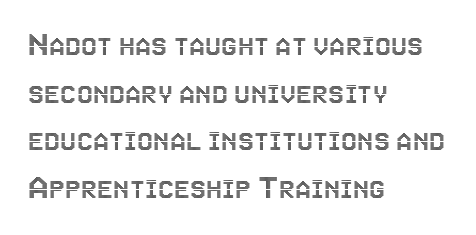
The rendering uses natural spacing where letterforms have individual widths. Compared with typical paragraphs, the rows here are spaced about the same. The space beneath each line is pristine and unruled. This sample uses an upright cut, with every glyph sitting square on the baseline. Is the block centered? No — it sits flush against the left margin.
